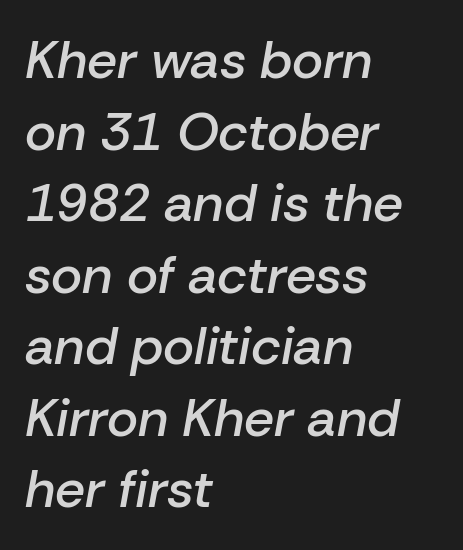
{"italic": "yes", "lean": "right", "slant_degrees": 10, "bold": "semi", "weight": "semibold", "width": "normal", "stroke_contrast": "low", "x_height": "medium", "monospaced": "no", "underline": "no", "align": "left", "line_spacing": "normal", "line_spacing_ratio": 1.35, "letter_spacing": "normal", "letter_spacing_em": 0.0, "glyph_px": 53}
